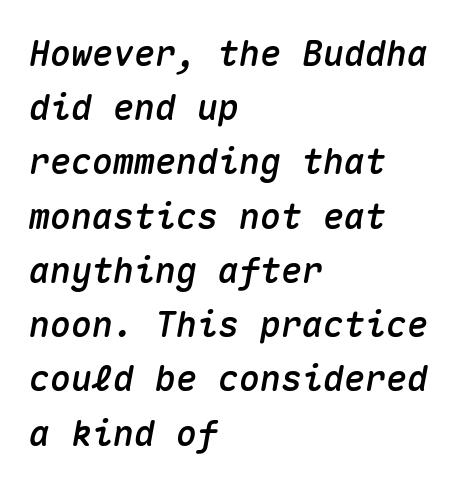
Think of a typewriter: that constant character pitch is what you see here. Italic? Definitely — the glyphs are oblique. Tracking value appears to be zero — textbook default spacing. The vertical gap from one line to the next is medium.
